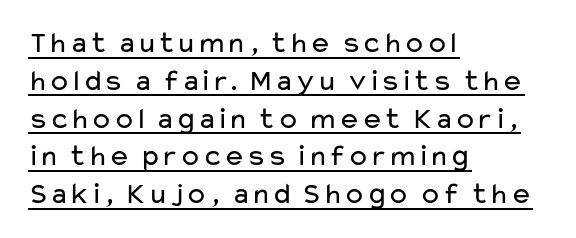
The image shows 30 px regular-weight, wide sans-serif type, upright; set left-aligned, normal line spacing (1.26x), normal letter spacing, underlined; low stroke contrast and a medium x-height.
